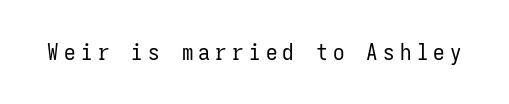
{"italic": "no", "bold": "no", "underline": "no", "letter_spacing": "wide", "letter_spacing_em": 0.23, "glyph_px": 23}
